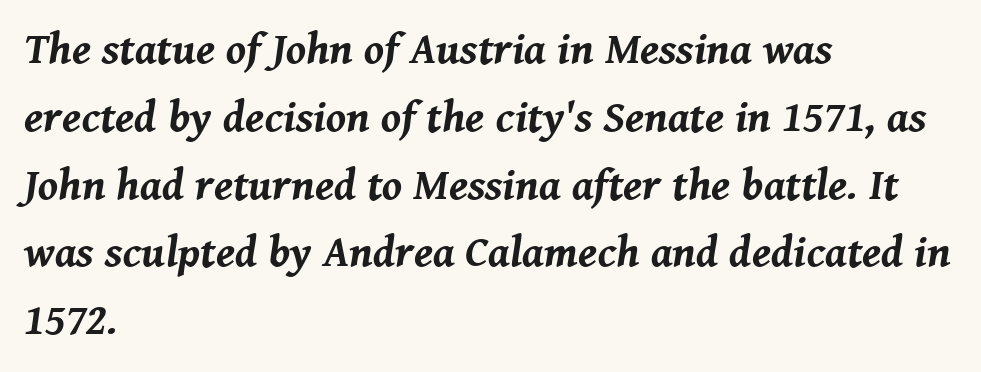
{"italic": "yes", "lean": "right", "slant_degrees": 8, "bold": "yes", "weight": "bold", "width": "normal", "stroke_contrast": "medium", "x_height": "medium", "monospaced": "no", "underline": "no", "align": "left", "line_spacing": "normal", "line_spacing_ratio": 1.54, "letter_spacing": "normal", "letter_spacing_em": 0.0, "glyph_px": 44}
